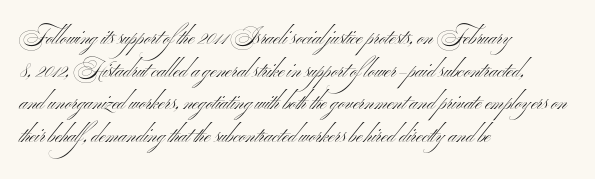
Q: Is the text bold? A: No.
Q: Is the text italic (slanted)? A: Yes.
Q: Is the text underlined? A: No.
Q: How is the paragraph aligned? A: Left-aligned.
Q: Is the spacing between letters normal or unusually wide? A: Normal.
Q: Is the spacing between lines tight, normal or loose? A: Normal.
